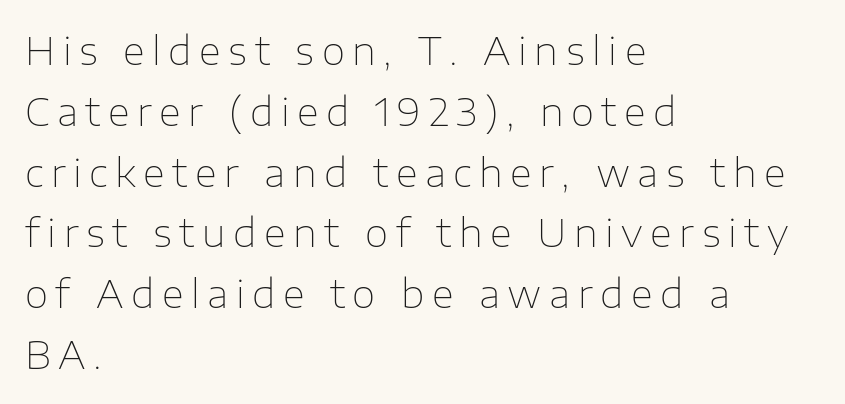
The image shows 38 px thin sans-serif type, upright; set left-aligned, normal line spacing (1.6x), unusually wide letter spacing (+0.2 em), not underlined; low stroke contrast and a medium x-height.
